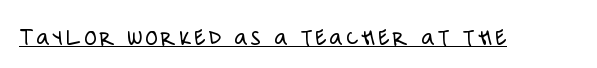
Stems here are at most as thick as an everyday book face. The specimen reads as upright at a glance. Underlining? Definitely there.
